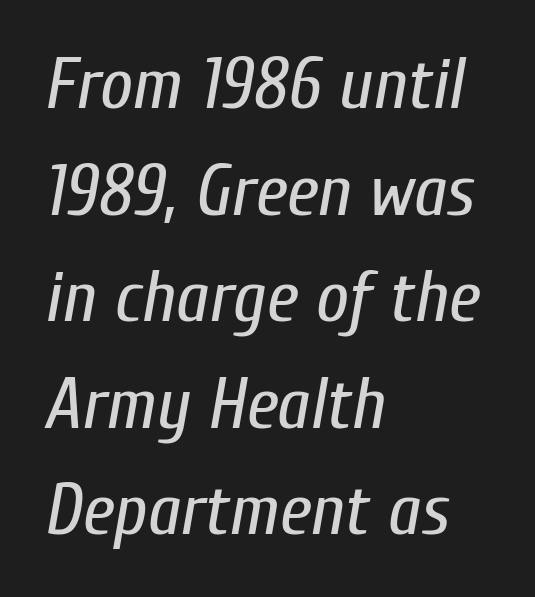
Does the lettering tilt? It does — this is italic. The rendering anchors every line to the left-hand side. Do the characters align in a grid? No, the font is proportional. Just letters on the line, the space beneath them empty.
